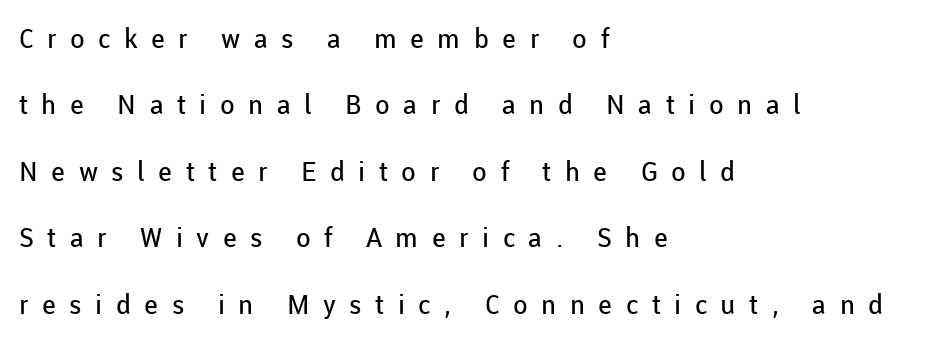
Is the type heavy? It reads as light-to-regular instead. Tracking value appears strongly positive — letters spread wide. Leftover space on each line is placed entirely after the last word. The lines are spread far apart with generous leading. The space beneath each line is pristine and unruled. Posture: upright roman.
